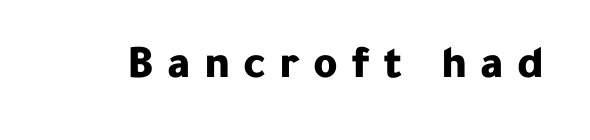
Q: Is the text bold? A: Yes.
Q: Is the text italic (slanted)? A: No, it is upright.
Q: Is the typeface a serif or a sans-serif typeface? A: Sans-serif.
Q: Is the text underlined? A: No.
Q: Is the spacing between letters normal or unusually wide? A: Unusually wide.
Q: Width (condensed, normal, or wide)? A: Normal.
Q: Stroke contrast? A: Low.
Q: x-height? A: Medium.
Q: Monospaced? A: No.
